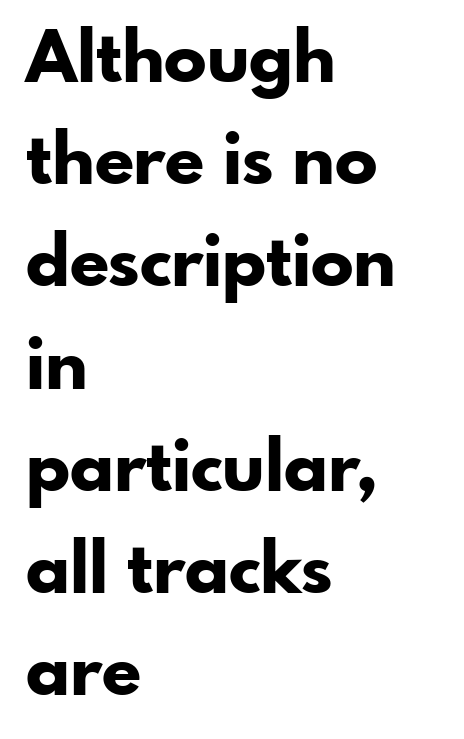
The image shows 71 px bold sans-serif type, upright; set left-aligned, normal line spacing (1.44x), normal letter spacing, not underlined; low stroke contrast and a small x-height.
